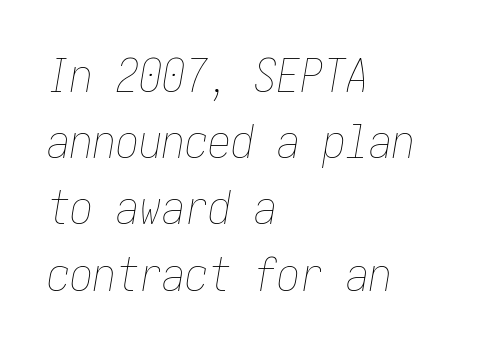
Q: Is the text bold? A: No.
Q: Is the text italic (slanted)? A: Yes, it leans right by about 10 degrees.
Q: Is the text underlined? A: No.
Q: How is the paragraph aligned? A: Left-aligned.
Q: Is the spacing between letters normal or unusually wide? A: Normal.
Q: Is the spacing between lines tight, normal or loose? A: Normal.
Q: Width (condensed, normal, or wide)? A: Condensed.
Q: Stroke contrast? A: Low.
Q: x-height? A: Medium.
